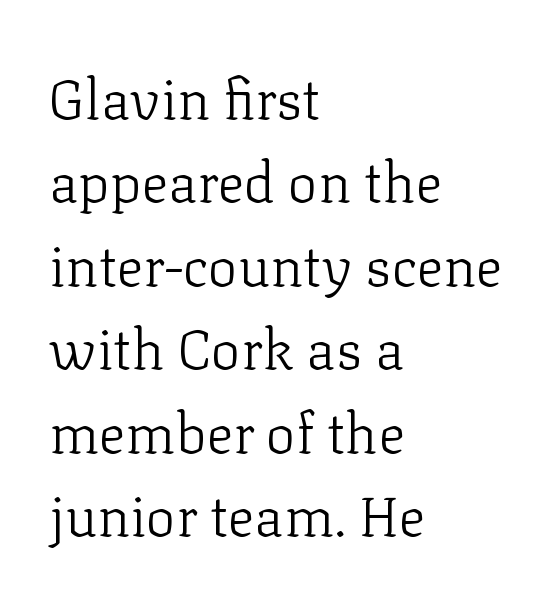
This reads as an unemphasized weight, regular at the heaviest. The text was rendered using a seriffed face with decorative stroke endings. This sample has the flowing, uneven cadence of proportional lettering. Regular leading. Posture: upright roman.
